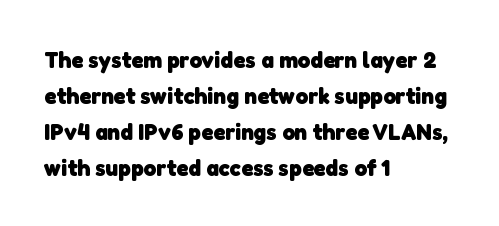
Q: Is the text bold? A: Yes.
Q: Is the text underlined? A: No.
Q: How is the paragraph aligned? A: Left-aligned.
Q: Is the spacing between letters normal or unusually wide? A: Normal.
Q: Is the spacing between lines tight, normal or loose? A: Normal.
